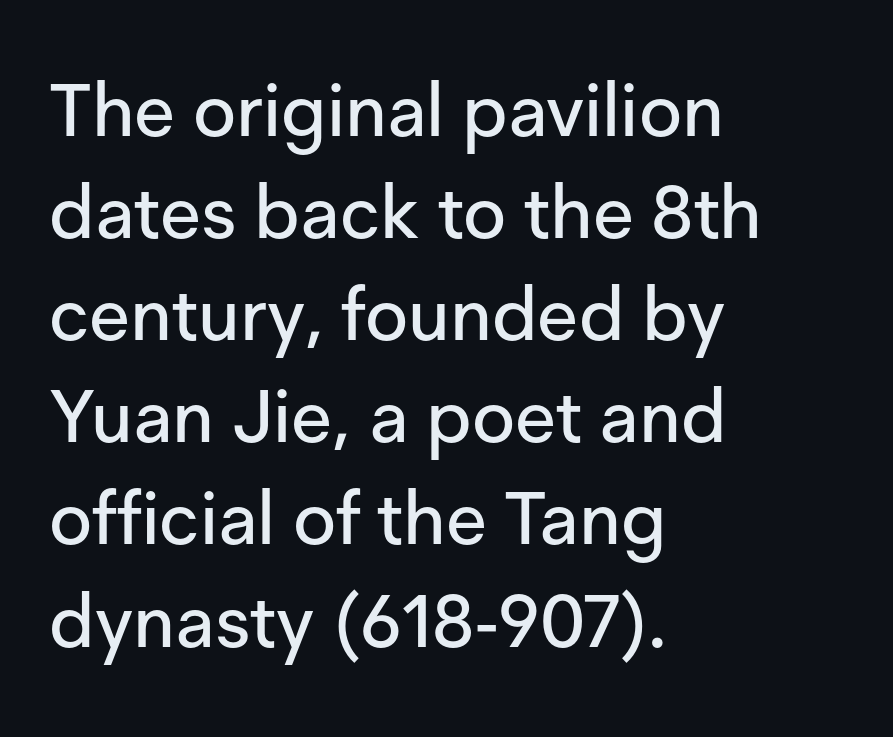
{"serif": "no", "italic": "no", "width": "normal", "stroke_contrast": "low", "x_height": "medium", "monospaced": "no", "underline": "no", "align": "left", "line_spacing": "normal", "line_spacing_ratio": 1.38, "letter_spacing": "normal", "letter_spacing_em": 0.0, "glyph_px": 74}
